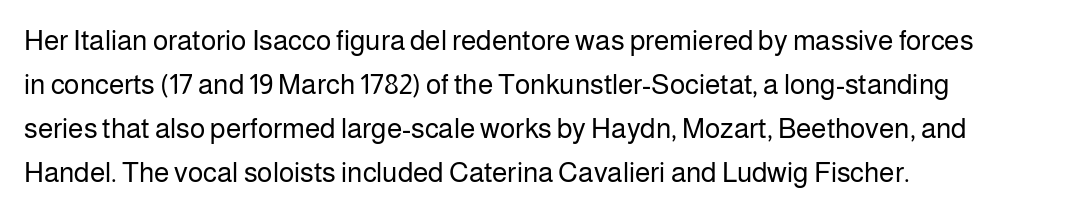
The image shows 28 px regular-weight sans-serif type, upright; set left-aligned, normal line spacing (1.57x), normal letter spacing, not underlined; low stroke contrast and a medium x-height.
